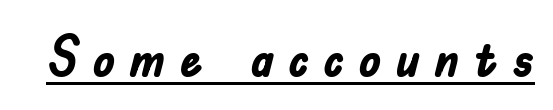
{"serif": "no", "bold": "yes", "weight": "semibold", "width": "condensed", "stroke_contrast": "low", "x_height": "small", "monospaced": "no", "underline": "yes", "letter_spacing": "wide", "letter_spacing_em": 0.25, "glyph_px": 57}
